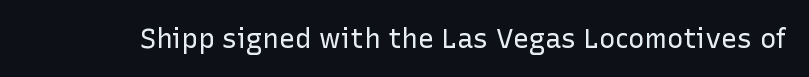
The image shows 27 px text type, upright; set normal letter spacing, not underlined.
